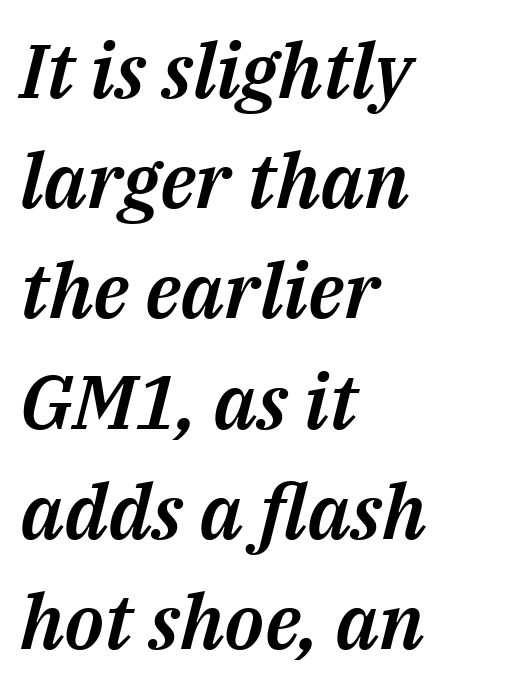
The image shows 76 px text type, italic (leaning right); set left-aligned, normal line spacing (1.45x), normal letter spacing, not underlined; medium stroke contrast and a medium x-height.
